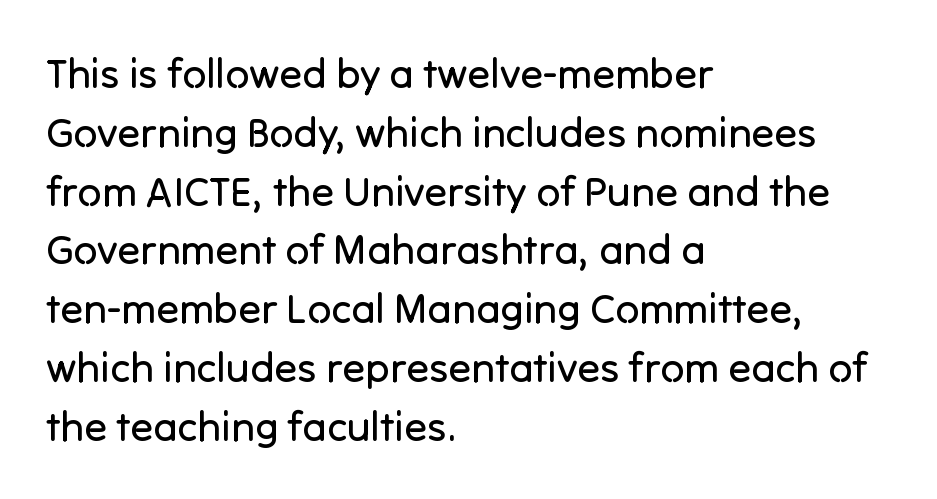
{"serif": "no", "italic": "no", "bold": "no", "weight": "regular", "width": "normal", "stroke_contrast": "low", "x_height": "medium", "monospaced": "no", "underline": "no", "align": "left", "line_spacing": "normal", "line_spacing_ratio": 1.4, "letter_spacing": "normal", "letter_spacing_em": 0.0, "glyph_px": 42}
